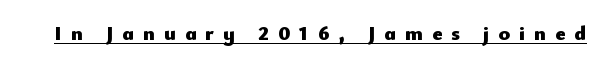
Every letter is thick-stroked: bold, no question. A typographer would call this underscored text. This is roman type, the default non-slanted kind. Letter spacing: wide.
